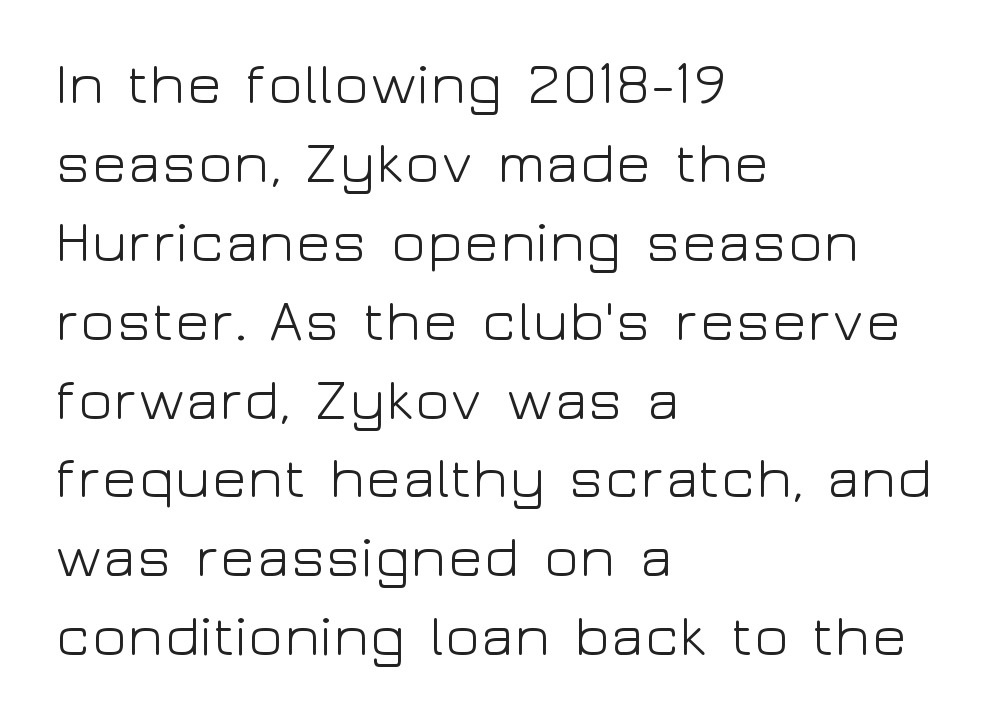
{"serif": "no", "italic": "no", "bold": "no", "weight": "light", "width": "wide", "stroke_contrast": "low", "x_height": "medium", "monospaced": "no", "underline": "no", "align": "left", "line_spacing": "normal", "line_spacing_ratio": 1.36, "letter_spacing": "normal", "letter_spacing_em": 0.0, "glyph_px": 58}
